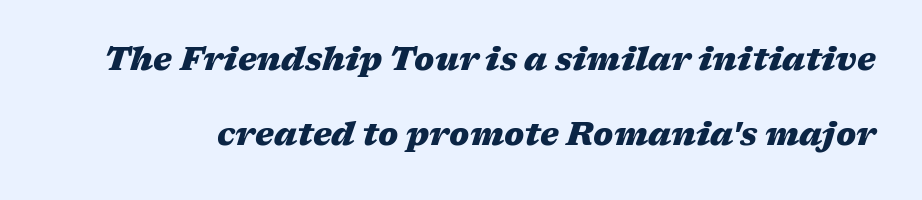
Q: Is the text bold? A: Yes.
Q: Is the text italic (slanted)? A: Yes, it leans right by about 17 degrees.
Q: Is the text underlined? A: No.
Q: Is the spacing between letters normal or unusually wide? A: Normal.
Q: Is the spacing between lines tight, normal or loose? A: Loose.
Q: Width (condensed, normal, or wide)? A: Wide.
Q: Stroke contrast? A: Medium.
Q: x-height? A: Medium.
Q: Monospaced? A: No.
